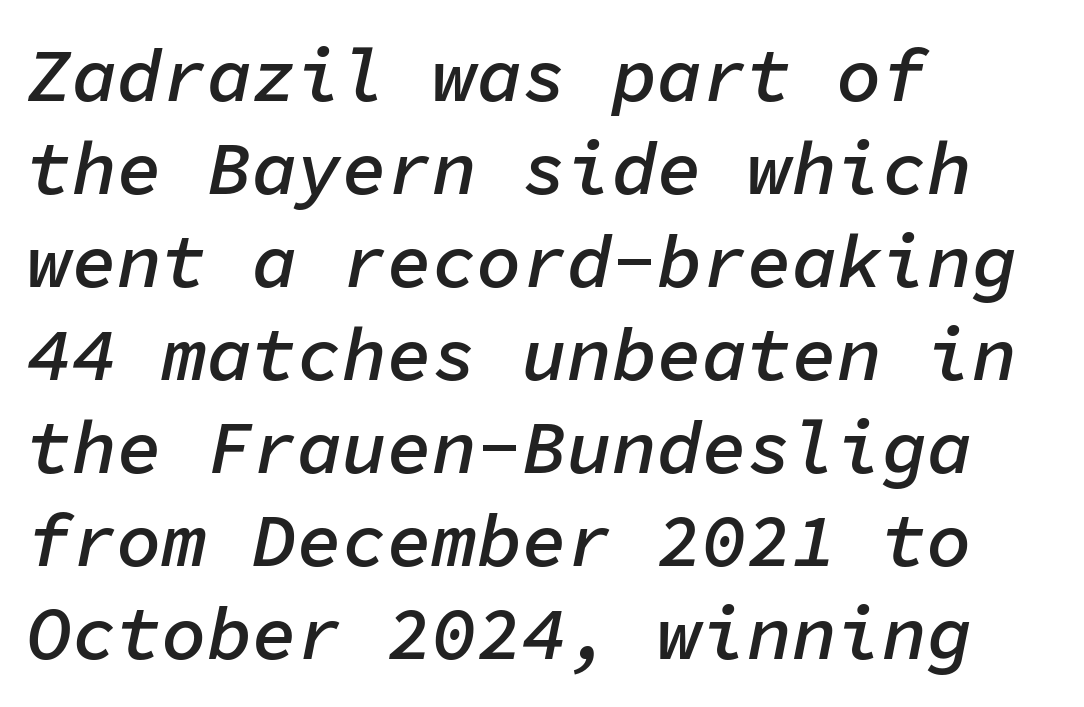
Q: Is the text bold? A: Semi-bold.
Q: Is the text italic (slanted)? A: Yes, it leans right by about 11 degrees.
Q: Is the text underlined? A: No.
Q: How is the paragraph aligned? A: Left-aligned.
Q: Is the spacing between letters normal or unusually wide? A: Normal.
Q: Width (condensed, normal, or wide)? A: Normal.
Q: Stroke contrast? A: Low.
Q: x-height? A: Medium.
Q: Monospaced? A: Yes.
